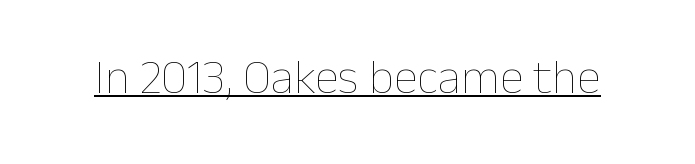
Nope, not italic — everything's standing straight. Stems and bowls with no extra thickness — not bold. The words here are underlined. Is the letter spacing exaggerated? No — it looks like the ordinary default. Here the designer chose a conventional face with non-uniform glyph widths.
